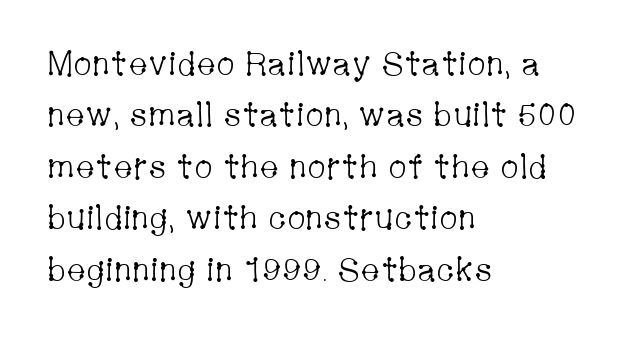
This reads as an unemphasized weight, regular at the heaviest. The characters display serif detailing at their extremities. Compared with typical body copy, the letter spacing here is the same. When letters stand straight like this, we call the style roman or upright. The lines in this sample share a left origin and differ only in where they stop.
